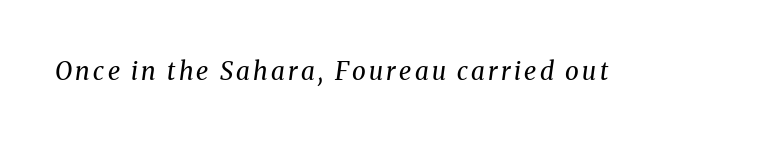
Q: Is the text bold? A: No.
Q: Is the text italic (slanted)? A: Yes, it leans right by about 8 degrees.
Q: Is the text underlined? A: No.
